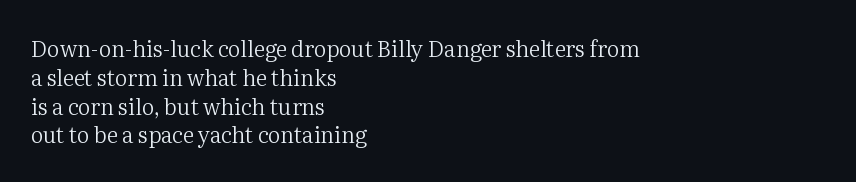
The image shows 22 px text type, upright; set left-aligned, normal line spacing (1.31x), normal letter spacing, not underlined.
